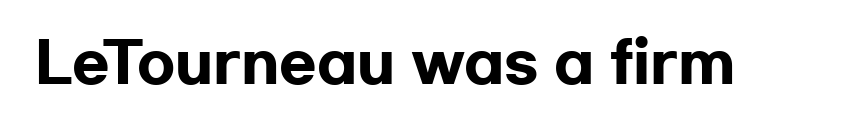
{"serif": "no", "italic": "no", "bold": "yes", "weight": "heavy", "width": "wide", "stroke_contrast": "low", "x_height": "medium", "monospaced": "no", "underline": "no", "letter_spacing": "normal", "letter_spacing_em": 0.0, "glyph_px": 55}
